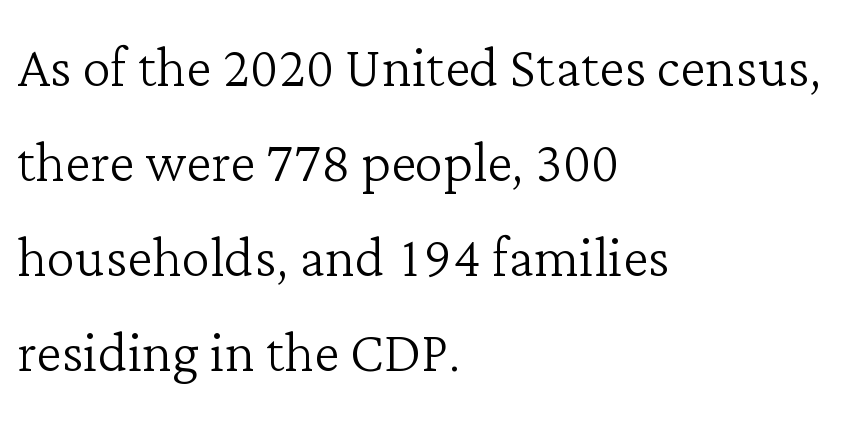
These lines are set flush left with a ragged right edge. Each letter keeps its own natural width here, so spacing adapts to shape. Decoration check: the copy has no underline. To sum up the face: it has serifs.
